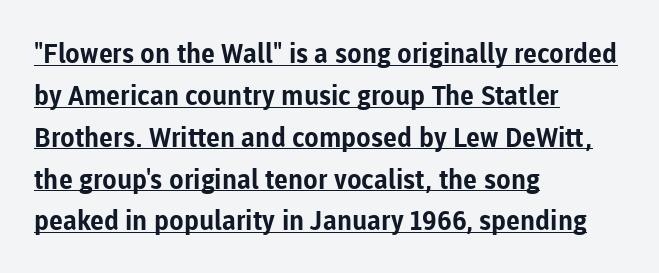
Q: Is the text bold? A: Yes.
Q: Is the text italic (slanted)? A: No, it is upright.
Q: Is the text underlined? A: Yes.
Q: How is the paragraph aligned? A: Left-aligned.
Q: Is the spacing between letters normal or unusually wide? A: Normal.
Q: Is the spacing between lines tight, normal or loose? A: Normal.
